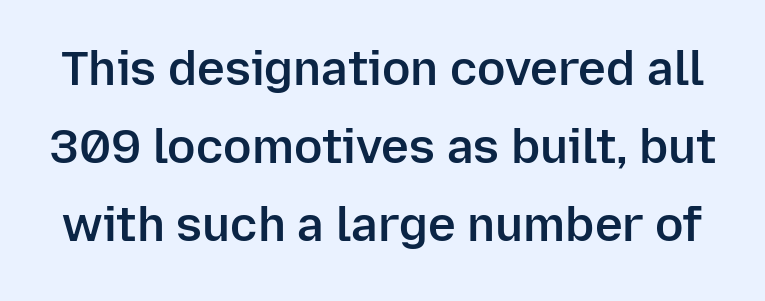
Serif or sans? Sans — the stroke terminals are bare. The glyphs are unaccompanied by any horizontal stroke below them. Style check: upright. The face used here is rendered with its standard letterfit. Emphasis by weight is partial: semibold. Is there much room between lines? A standard amount, neither cramped nor airy.
